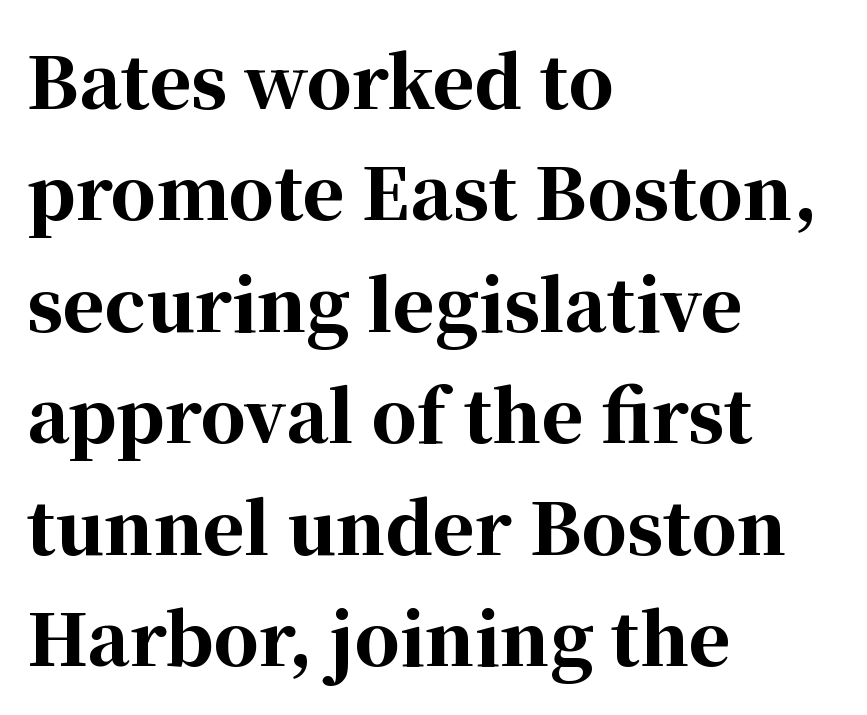
{"serif": "yes", "italic": "no", "bold": "yes", "weight": "bold", "width": "normal", "stroke_contrast": "high", "x_height": "medium", "monospaced": "no", "underline": "no", "align": "left", "line_spacing": "normal", "line_spacing_ratio": 1.57, "letter_spacing": "normal", "letter_spacing_em": 0.0, "glyph_px": 71}
